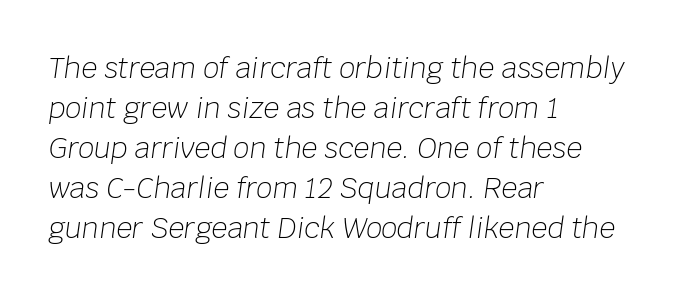
{"italic": "yes", "lean": "right", "slant_degrees": 8, "bold": "no", "weight": "light", "width": "normal", "stroke_contrast": "low", "x_height": "large", "monospaced": "no", "underline": "no", "align": "left", "line_spacing": "normal", "line_spacing_ratio": 1.43, "letter_spacing": "normal", "letter_spacing_em": 0.0, "glyph_px": 28}
